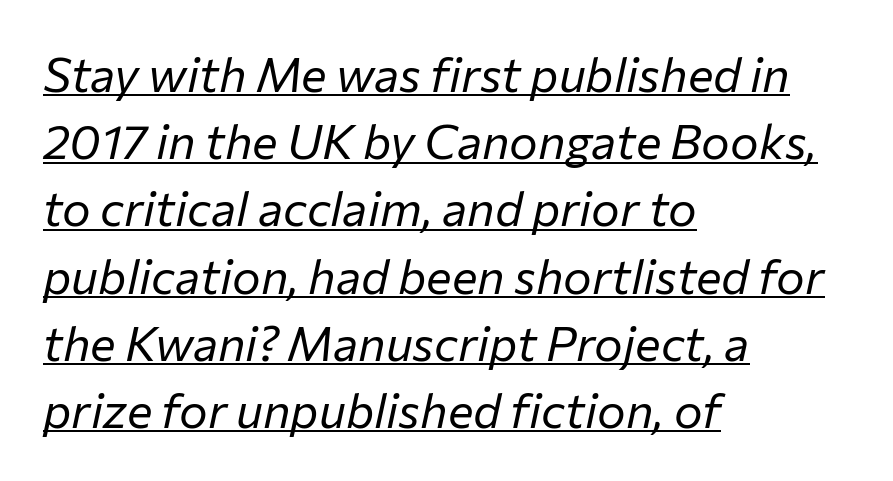
{"italic": "yes", "lean": "right", "slant_degrees": 12, "bold": "no", "weight": "regular", "width": "normal", "stroke_contrast": "low", "x_height": "medium", "monospaced": "no", "underline": "yes", "align": "left", "line_spacing": "normal", "line_spacing_ratio": 1.4, "letter_spacing": "normal", "letter_spacing_em": 0.0, "glyph_px": 48}
